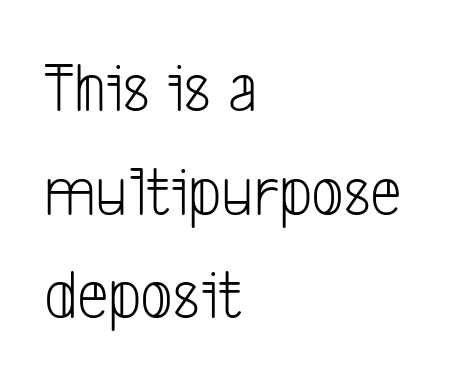
The lines in this sample share a left origin and differ only in where they stop. Grotesque or geometric, the face here clearly has no serifs. The gap between lines stays unmarked. This block has exactly the height ordinary leading produces. Bold? No — there's no thickening of the strokes. How are the letters spaced? Ordinarily, with no added tracking.
